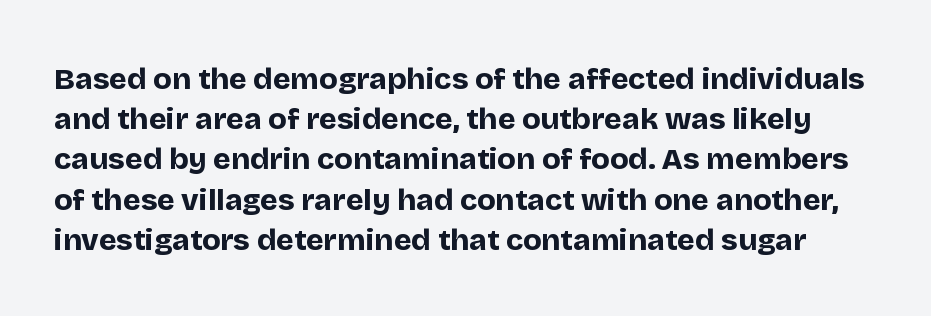
Q: Is the text bold? A: Yes.
Q: Is the text italic (slanted)? A: No, it is upright.
Q: Is the typeface a serif or a sans-serif typeface? A: Sans-serif.
Q: Is the text underlined? A: No.
Q: Is the spacing between letters normal or unusually wide? A: Normal.
Q: Is the spacing between lines tight, normal or loose? A: Normal.
Q: Width (condensed, normal, or wide)? A: Normal.
Q: Stroke contrast? A: Low.
Q: x-height? A: Large.
Q: Monospaced? A: No.
